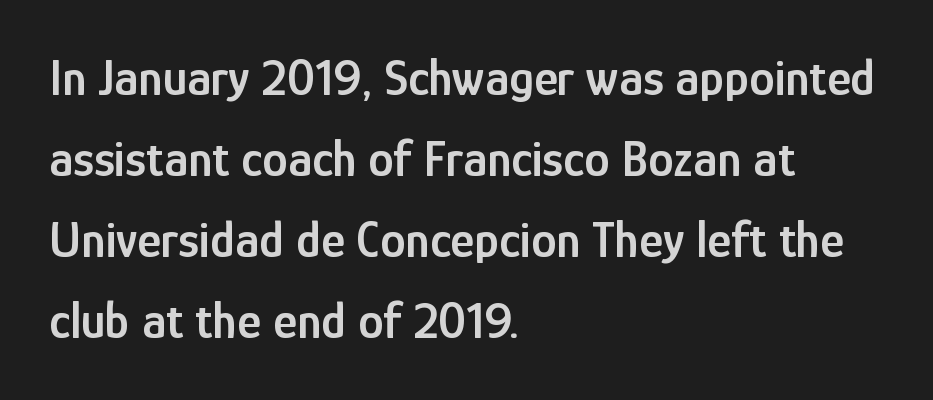
The image shows 51 px semibold, condensed sans-serif type, upright; set left-aligned, normal line spacing (1.59x), normal letter spacing, not underlined; low stroke contrast and a medium x-height.
